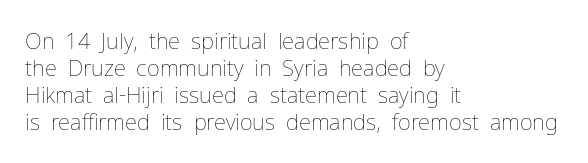
Q: Is the text bold? A: No.
Q: Is the text italic (slanted)? A: No, it is upright.
Q: Is the text underlined? A: No.
Q: How is the paragraph aligned? A: Left-aligned.
Q: Is the spacing between letters normal or unusually wide? A: Normal.
